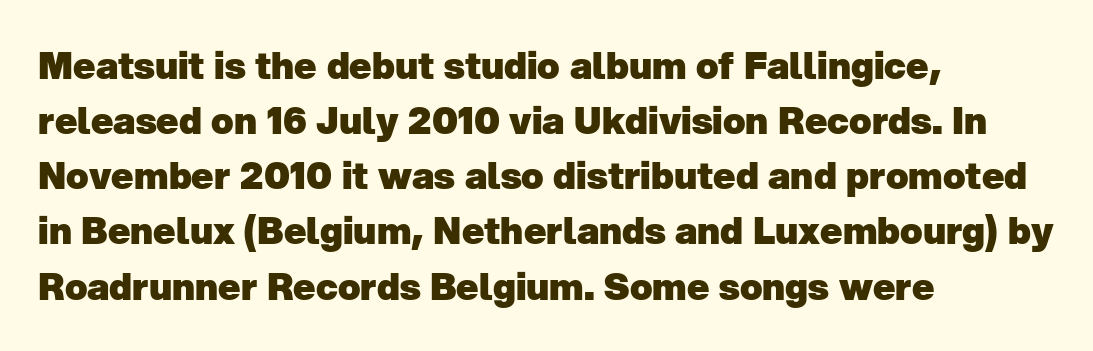
The image shows 37 px heavy sans-serif type; set left-aligned, normal line spacing (1.49x), normal letter spacing, not underlined; low stroke contrast and a medium x-height.
